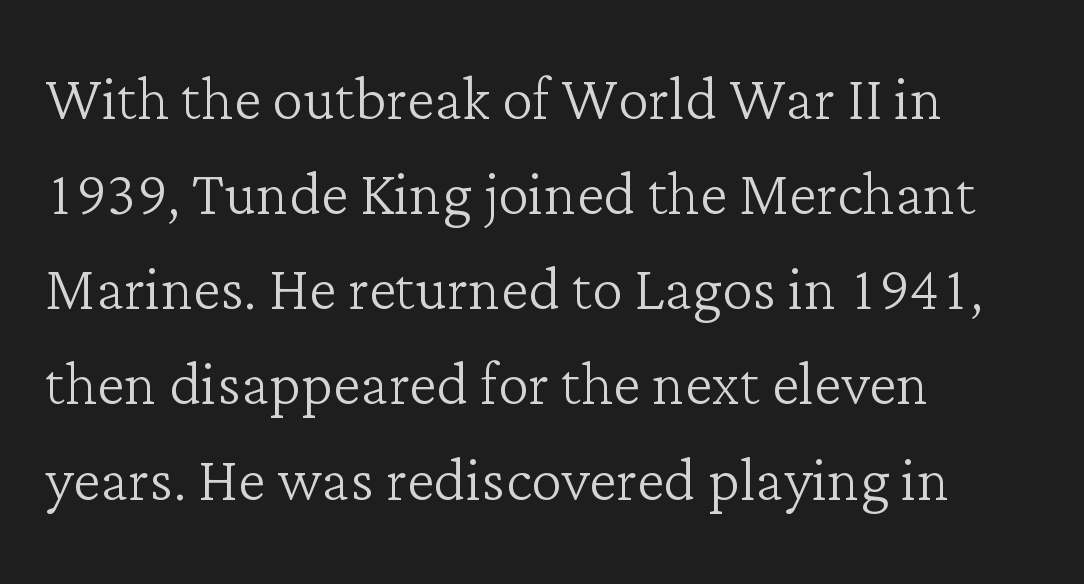
Q: Is the text bold? A: No.
Q: Is the text italic (slanted)? A: No, it is upright.
Q: Is the typeface a serif or a sans-serif typeface? A: Serif.
Q: Is the text underlined? A: No.
Q: How is the paragraph aligned? A: Left-aligned.
Q: Is the spacing between letters normal or unusually wide? A: Normal.
Q: Width (condensed, normal, or wide)? A: Normal.
Q: Stroke contrast? A: Low.
Q: x-height? A: Medium.
Q: Monospaced? A: No.
